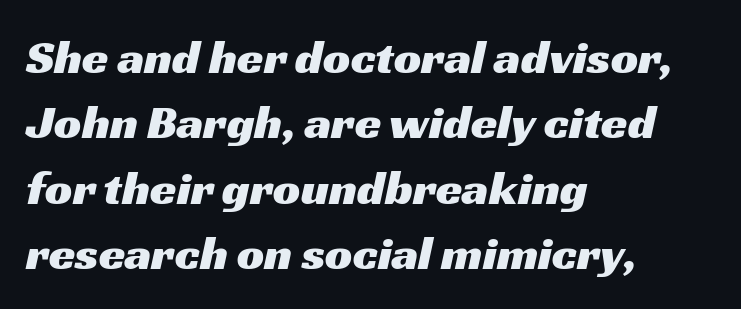
Does extra space separate the letters? No, they use regular spacing. The rendering uses natural spacing where letterforms have individual widths. A sans-serif font was chosen for this passage. Leading: standard. Layout note: lines flush left. Decoration check: the copy has no underline.
